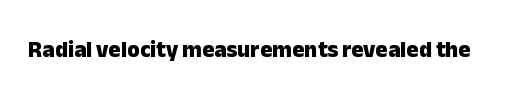
Q: Is the text bold? A: Yes.
Q: Is the text italic (slanted)? A: No, it is upright.
Q: Is the text underlined? A: No.
Q: Is the spacing between letters normal or unusually wide? A: Normal.
